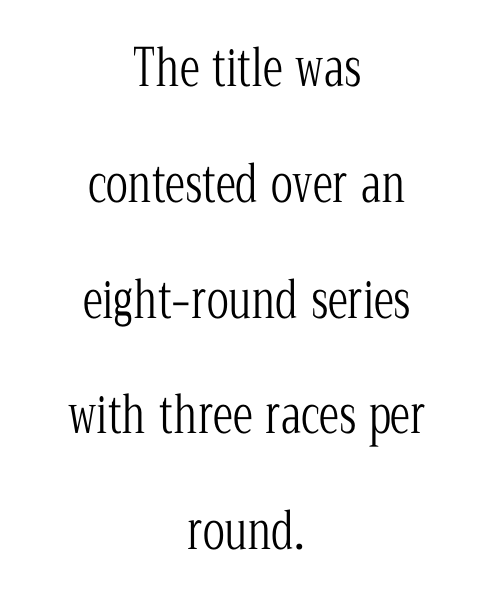
The image shows 51 px light, condensed serif type, upright; set centered, loose line spacing (2.27x), normal letter spacing, not underlined; low stroke contrast and a medium x-height.
